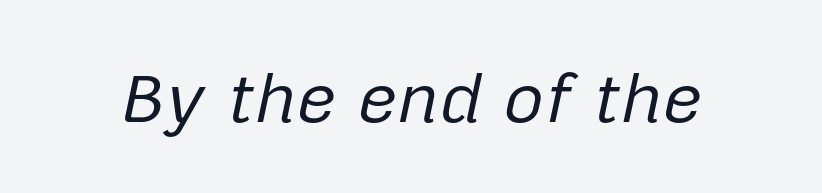
The passage shown is typed in a proportional face where columns would drift. Every character sits at an angle, as italics do. These lines keep a tight, regular rhythm from letter to letter. The space directly below the letters is spotless. This is not heavy type; no bold has been used.
